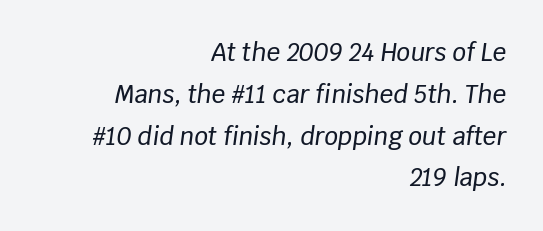
The image shows 24 px text type, italic (leaning right); set right-aligned, line spacing 1.74x, normal letter spacing, not underlined.
